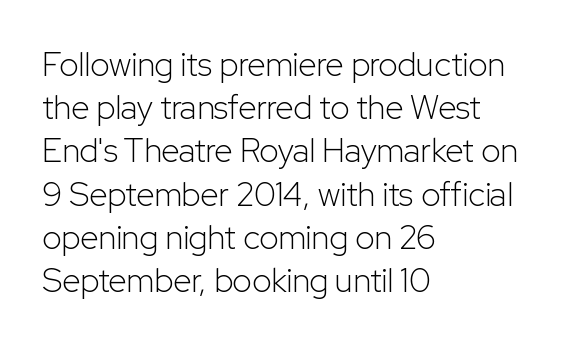
The image shows 33 px light sans-serif type, upright; set left-aligned, normal line spacing (1.31x), normal letter spacing, not underlined; low stroke contrast and a medium x-height.
